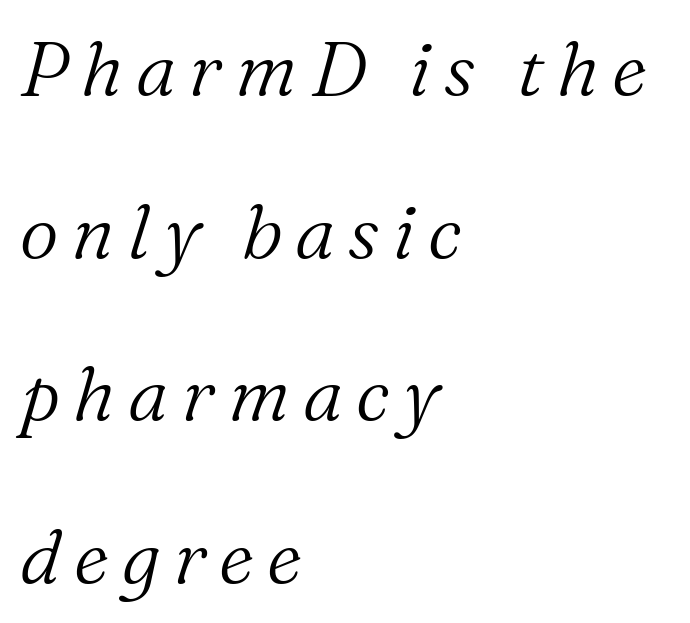
Observe the serifs anchoring each vertical stroke in this sample. The letters are slanted; this is an italic face. Spacing verdict: proportional, widths tailored to each character. The typeface has the unassuming heft of standard copy or less. No word sits above an underline. Reading down the column, the eye jumps a long way to each next line.
